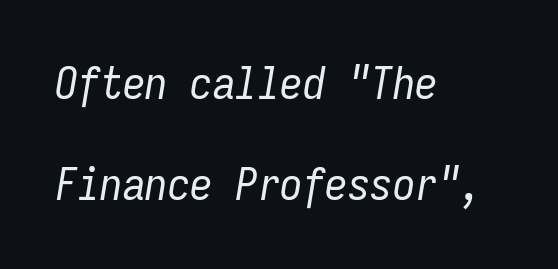
Q: Is the text bold? A: No.
Q: Is the text italic (slanted)? A: Yes, it leans right by about 9 degrees.
Q: Is the text underlined? A: No.
Q: How is the paragraph aligned? A: Left-aligned.
Q: Is the spacing between letters normal or unusually wide? A: Normal.
Q: Is the spacing between lines tight, normal or loose? A: Loose.
Q: Width (condensed, normal, or wide)? A: Condensed.
Q: Stroke contrast? A: Low.
Q: x-height? A: Medium.
Q: Monospaced? A: Yes.
